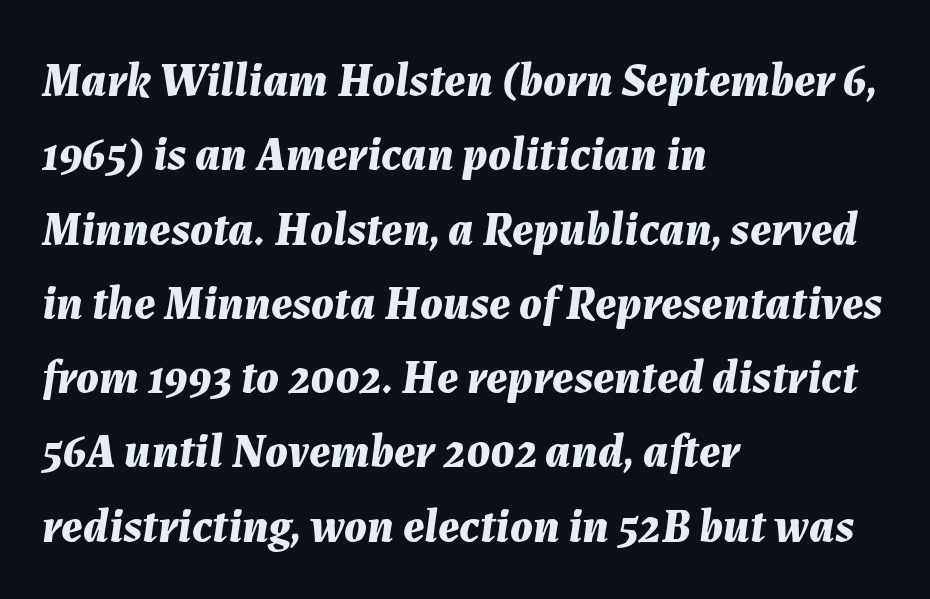
The image shows 47 px bold type, italic (leaning right); set left-aligned, normal line spacing (1.58x), normal letter spacing, not underlined; medium stroke contrast and a medium x-height.
